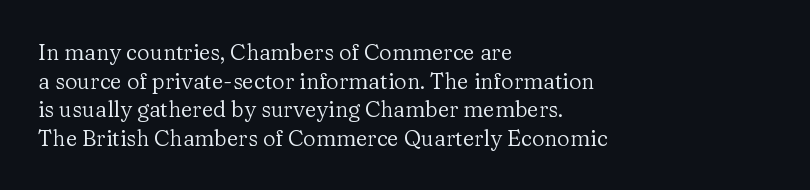
{"italic": "no", "bold": "no", "underline": "no", "align": "left", "line_spacing": "normal", "line_spacing_ratio": 1.3, "letter_spacing": "normal", "letter_spacing_em": 0.0, "glyph_px": 22}
